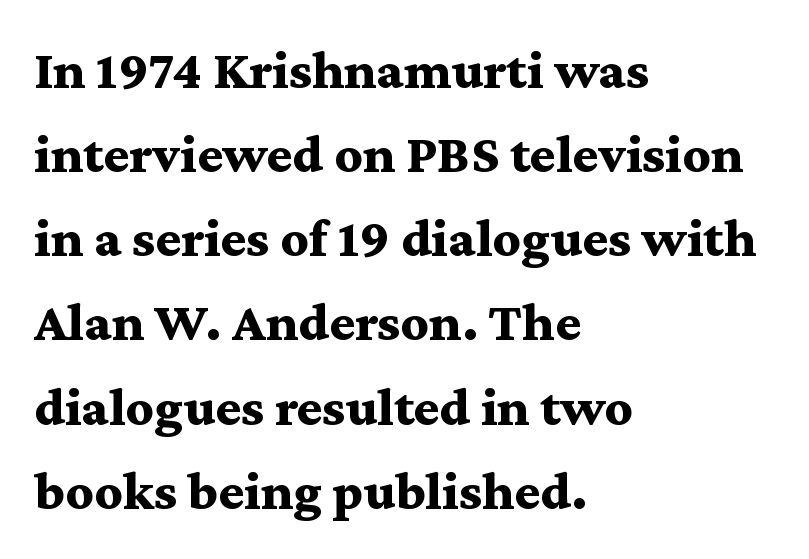
The image shows 55 px bold, wide serif type, upright; set left-aligned, normal line spacing (1.53x), normal letter spacing, not underlined; medium stroke contrast and a medium x-height.
